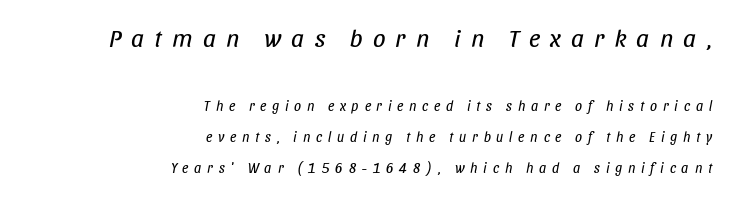
{"italic": "yes", "lean": "right", "slant_degrees": 11, "bold": "no", "underline": "no", "align": "right", "line_spacing": "loose", "line_spacing_ratio": 2.21, "letter_spacing": "wide", "letter_spacing_em": 0.41, "larger_block": "first", "size_ratio": 1.79, "glyph_px": 25}
